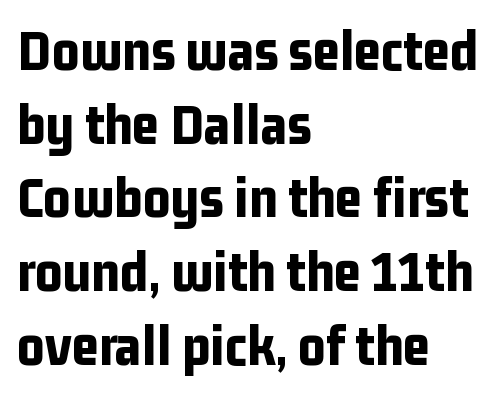
{"serif": "no", "italic": "no", "bold": "yes", "weight": "bold", "width": "condensed", "stroke_contrast": "low", "x_height": "medium", "monospaced": "no", "underline": "no", "align": "left", "line_spacing": "normal", "line_spacing_ratio": 1.25, "letter_spacing": "normal", "letter_spacing_em": 0.0, "glyph_px": 59}
